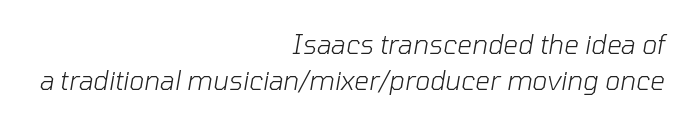
Teacher's note: observe the even right margin — that is flush-right alignment. Is the letter spacing exaggerated? No — it looks like the ordinary default. The passage shown is not underscored anywhere. Every character sits at an angle, as italics do. The font is comparable to plain body text, perhaps lighter. Reading down the column, the eye jumps a familiar distance to each next line.
